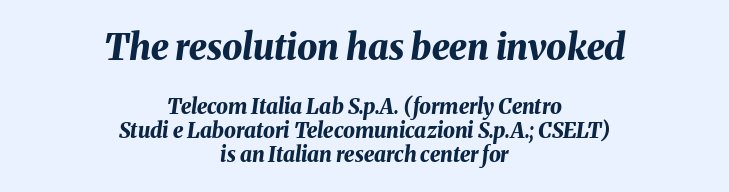
{"italic": "yes", "lean": "right", "slant_degrees": 8, "bold": "yes", "weight": "bold", "width": "normal", "stroke_contrast": "medium", "x_height": "medium", "monospaced": "no", "underline": "no", "align": "center", "line_spacing": "tight", "line_spacing_ratio": 1.13, "letter_spacing": "normal", "letter_spacing_em": 0.0, "larger_block": "first", "size_ratio": 1.71, "glyph_px": 36}
